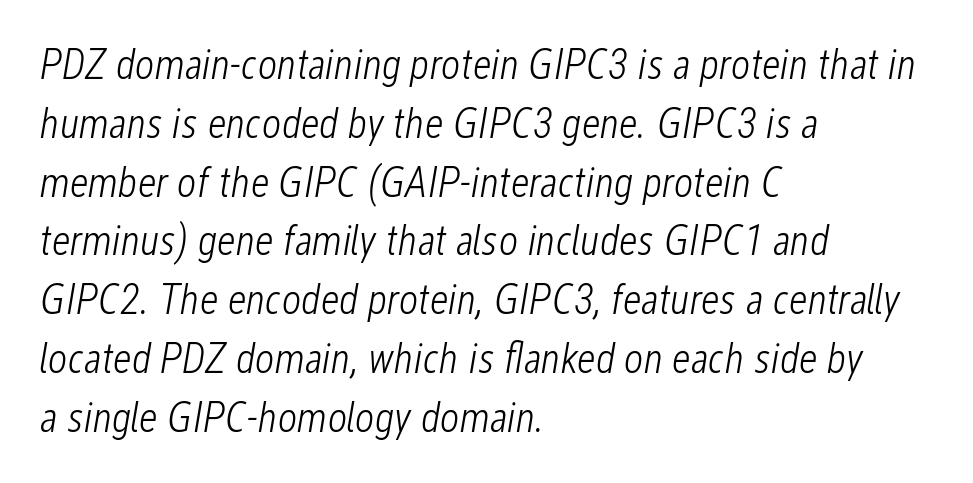
{"italic": "yes", "lean": "right", "slant_degrees": 12, "bold": "no", "weight": "light", "width": "condensed", "stroke_contrast": "low", "x_height": "medium", "monospaced": "no", "underline": "no", "align": "left", "line_spacing": "normal", "line_spacing_ratio": 1.4, "letter_spacing": "normal", "letter_spacing_em": 0.0, "glyph_px": 42}
